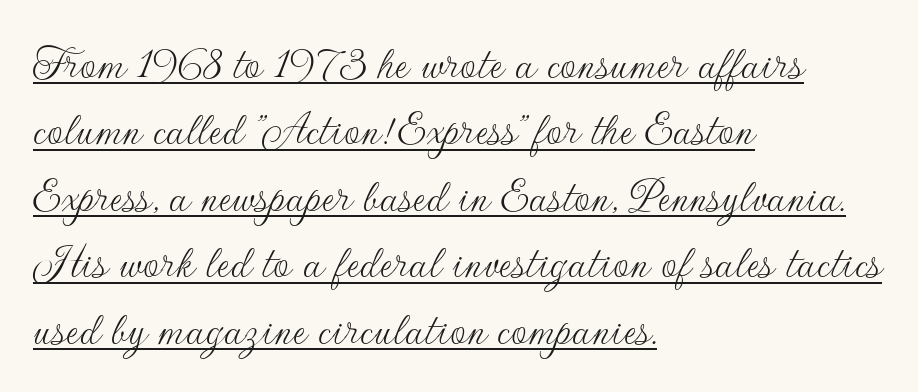
Q: Is the text bold? A: No.
Q: Is the text italic (slanted)? A: Yes.
Q: Is the typeface a serif or a sans-serif typeface? A: Sans-serif.
Q: Is the text underlined? A: Yes.
Q: How is the paragraph aligned? A: Left-aligned.
Q: Is the spacing between letters normal or unusually wide? A: Normal.
Q: Is the spacing between lines tight, normal or loose? A: Normal.
Q: Width (condensed, normal, or wide)? A: Normal.
Q: Stroke contrast? A: Low.
Q: x-height? A: Small.
Q: Monospaced? A: No.
